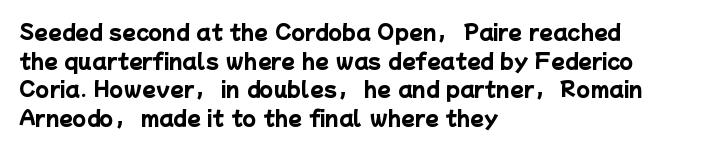
The lines sit at an ordinary, default distance from one another. These lines keep a tight, regular rhythm from letter to letter. How heavy is the stroke? Heavy — this is a bold. Clear beneath every line of the passage. Compared with a centered layout, this one pins lines to the left instead.
